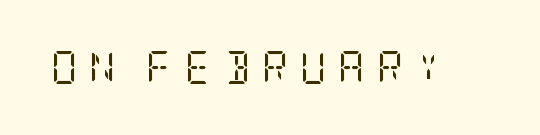
{"serif": "yes", "italic": "no", "bold": "no", "weight": "regular", "width": "condensed", "stroke_contrast": "low", "x_height": "large", "underline": "no", "letter_spacing": "wide", "letter_spacing_em": 0.35, "glyph_px": 33}
